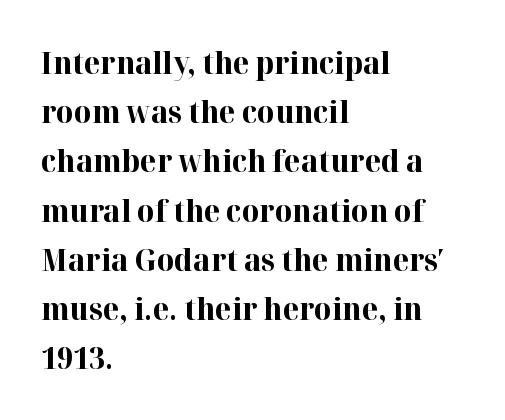
Italic: no, the glyphs are upright roman. Summary of vertical rhythm: regular, with standard interline spacing. Anything drawn beneath the words? Only blank space. Reading down the block, your eye returns to a fixed left position each line. The face used here is proportionally spaced, like ordinary book or web type. Between one letter and the next there's only the usual sliver of space.
